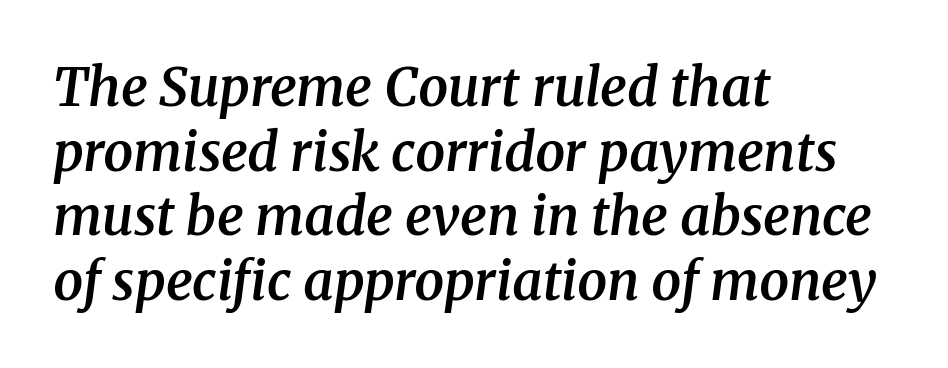
The image shows 53 px semibold serif type, italic (leaning right); set left-aligned, line spacing 1.22x, normal letter spacing, not underlined; medium stroke contrast and a medium x-height.
